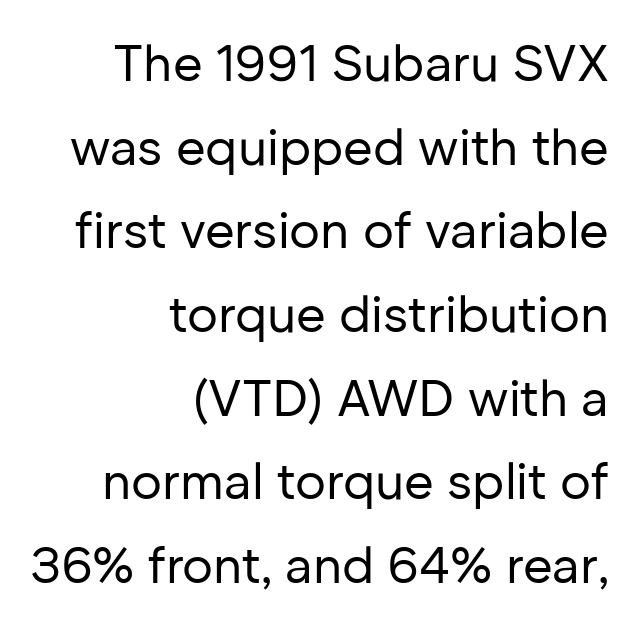
The vertical gap from one line to the next is medium. Posture: upright roman. The lines in this sample share a right terminus and differ only in where they begin. You could not count columns in this text — the font is proportionally spaced. Nope, no serifs anywhere on these letters.
